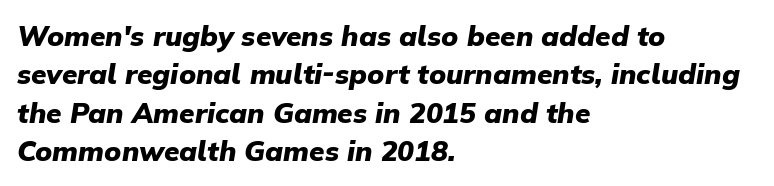
In terms of weight, the rendering is a true, heavy bold. Vertical spacing — default. It's the slanting kind of type. In terms of letterspacing, this is plain default setting. Spacing verdict: proportional, widths tailored to each character.
